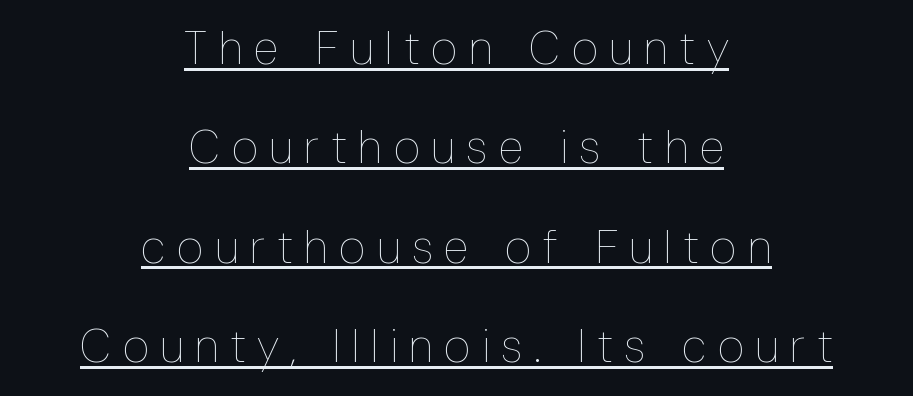
The image shows 46 px thin, condensed type, upright; set centered, loose line spacing (2.16x), unusually wide letter spacing (+0.25 em), underlined; low stroke contrast and a medium x-height.
